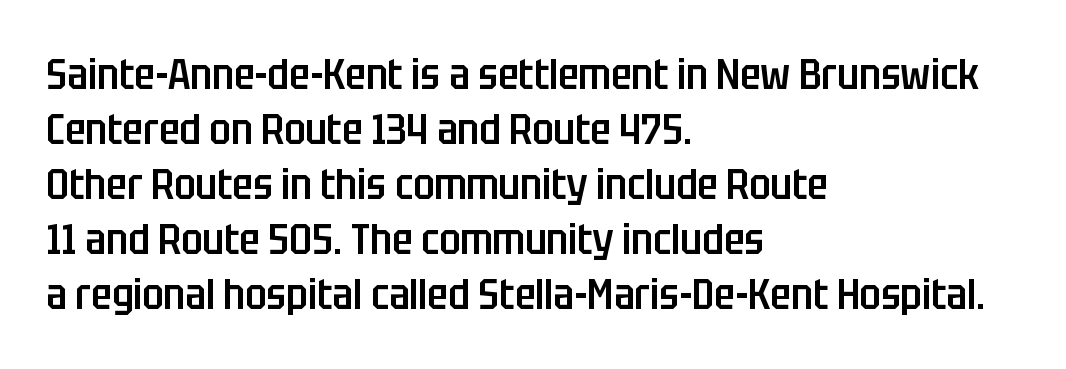
Casual observation: everything's shoved over to the left. Decoration check: the copy has no underline. This rendering employs a face without finishing strokes, i.e., a sans-serif. Ordinary non-slanted type is in use. Spacing between characters is what you'd get straight out of the box. Moderately thickened strokes mark this as semibold type.
